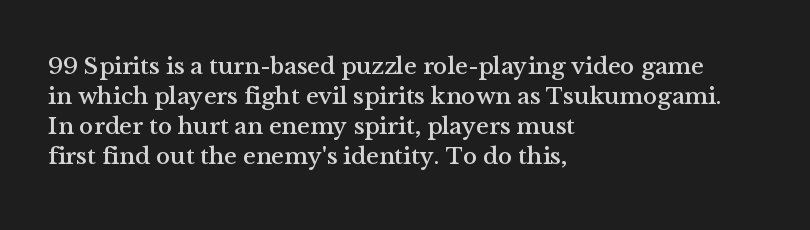
The image shows 24 px text type, upright; set left-aligned, normal line spacing (1.25x), normal letter spacing, not underlined.
